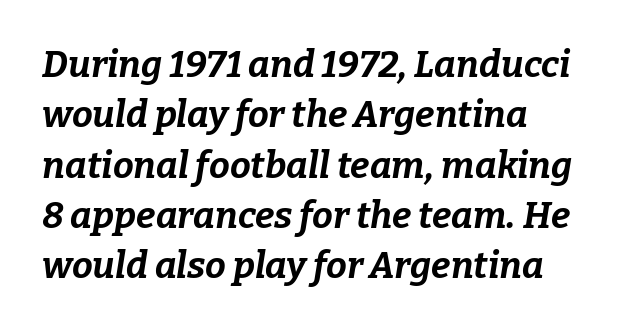
I'd describe the lettering as bold — thick and assertive. Looks like regular typesetting: each glyph gets only the width it needs. Italic? Definitely — the glyphs are oblique. Between one letter and the next there's only the usual sliver of space. The vertical gap from one line to the next is medium.
